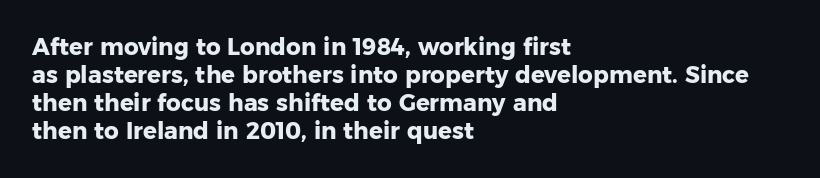
Look at the stroke-to-counter ratio: heavy, a bold. Ordinary non-slanted type is in use. The baseline area is clear. The setting favours the left margin, as ordinary paragraphs usually do. Look at the tracking — it's just the regular setting, nothing added.
